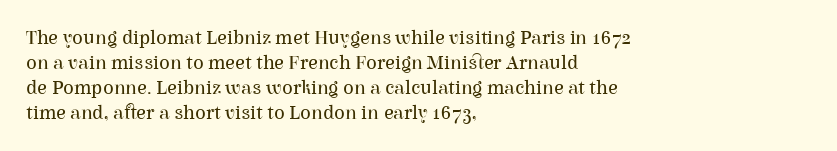
{"italic": "no", "bold": "no", "underline": "no", "align": "left", "line_spacing": "normal", "line_spacing_ratio": 1.25, "letter_spacing": "normal", "letter_spacing_em": 0.0, "glyph_px": 20}
